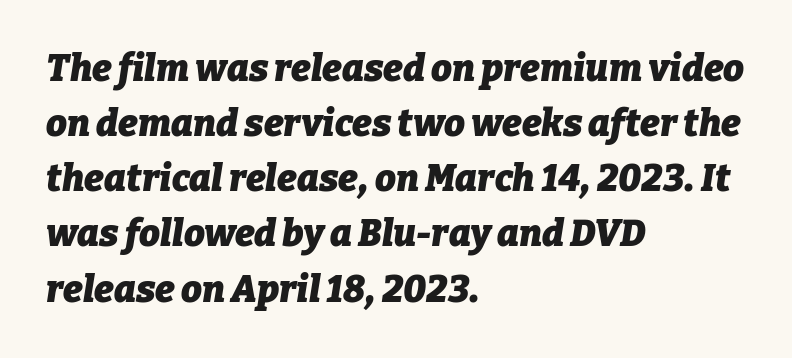
Successive baselines arrive at the customary interval. Letter spacing: default. Stroke thickness is high; the sample reads as a true bold. These lines are set flush left with a ragged right edge. Style check: oblique. This sample has the flowing, uneven cadence of proportional lettering.
